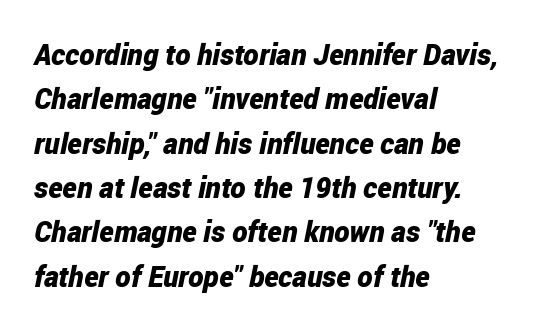
The image shows 29 px bold, condensed type, italic (leaning right); set left-aligned, normal line spacing (1.53x), normal letter spacing, not underlined; low stroke contrast and a medium x-height.
